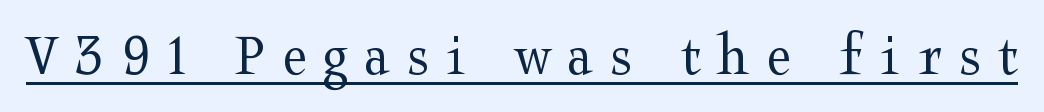
Quick note: not italic, upright. I'd call this a serif setting — the letters wear small feet. Does a line run under the words? Yes, clearly. The font sits on the lighter half of the weight spectrum, regular included.
